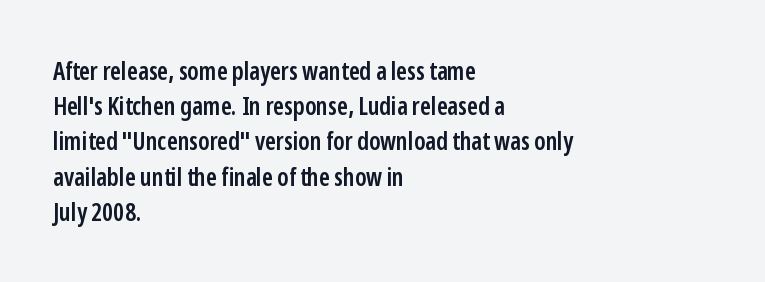
Heft: intermediate — a semibold. No word sits above an underline. Successive baselines arrive at the customary interval. Inter-character spacing is left at the font's built-in metrics. Reading down the block, your eye returns to a fixed left position each line. Italic? Not at all — the glyphs are vertical.
